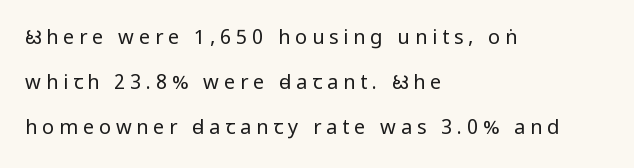
Q: Is the text bold? A: No.
Q: Is the text italic (slanted)? A: No, it is upright.
Q: Is the text underlined? A: No.
Q: How is the paragraph aligned? A: Left-aligned.
Q: Is the spacing between letters normal or unusually wide? A: Unusually wide.
Q: Is the spacing between lines tight, normal or loose? A: Loose.
